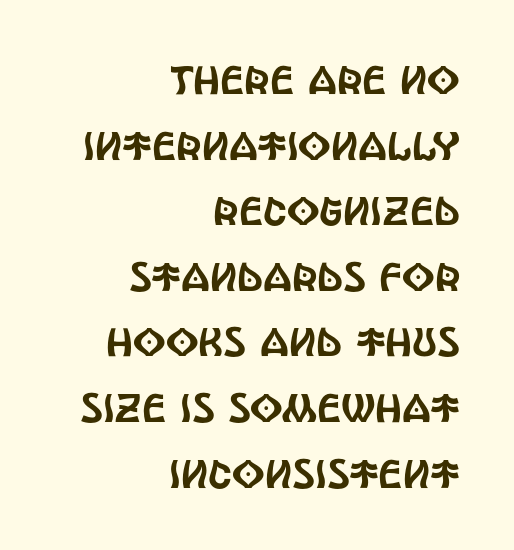
The image shows 40 px condensed sans-serif type, upright; set right-aligned, normal line spacing (1.64x), normal letter spacing, not underlined; a large x-height.
